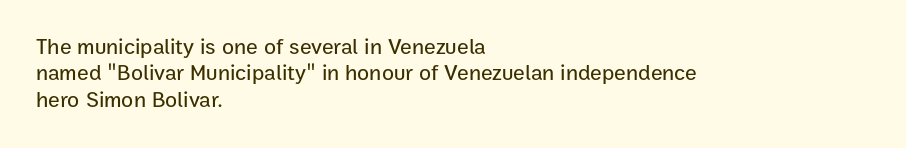
This rendering features lettering with no underline. Horizontal alignment here is leftward, the default for most running prose. These lines keep a tight, regular rhythm from letter to letter. A typesetter would mark this as roman, not italic.
